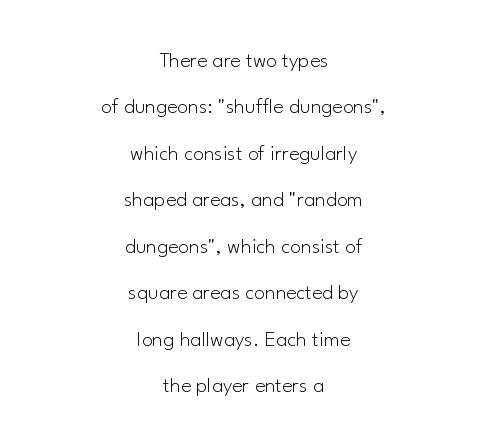
{"italic": "no", "bold": "no", "underline": "no", "align": "center", "line_spacing": "loose", "line_spacing_ratio": 2.11, "letter_spacing": "normal", "letter_spacing_em": 0.0, "glyph_px": 22}
